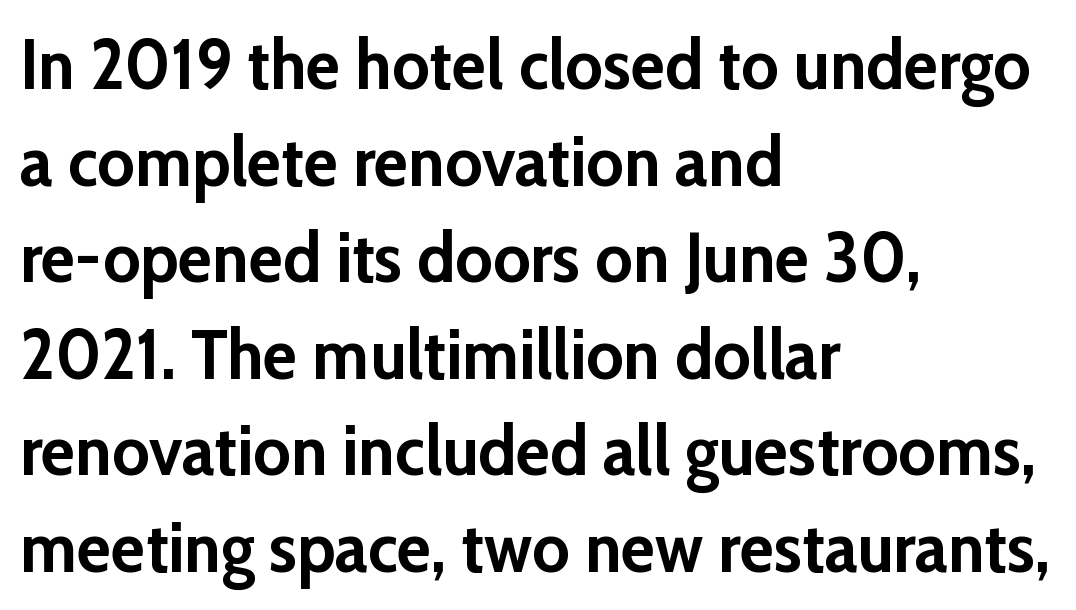
In terms of posture, this sample is upright. Letters rest on an invisible, unmarked baseline. The passage shown is typeset with a sans-serif family. The tracking reads as untouched default to a designer's eye. Here the designer chose a conventional face with non-uniform glyph widths.
